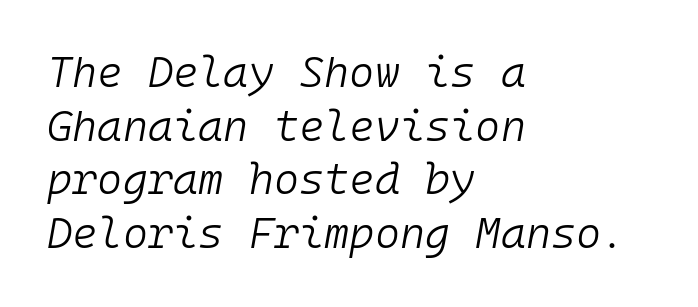
The image shows 43 px light type, italic (leaning right), monospaced; set left-aligned, normal line spacing (1.25x), normal letter spacing, not underlined; low stroke contrast and a medium x-height.
